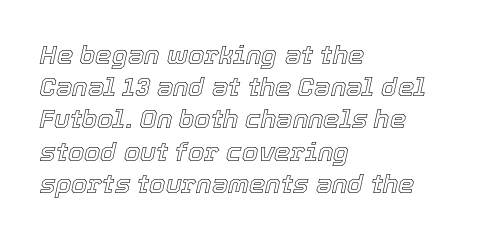
The image shows 26 px text type, italic (leaning right); set left-aligned, line spacing 1.24x, normal letter spacing, not underlined.
